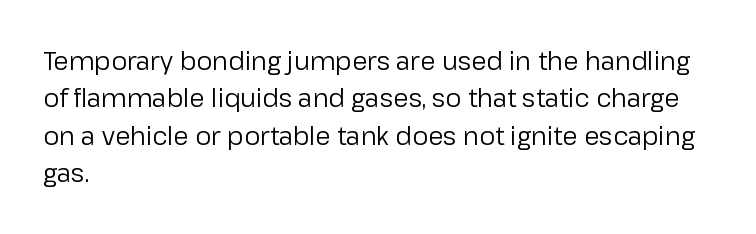
In CSS terms this would be text-align: left. Descenders are the only things crossing below the line. One glance says typical: line gaps are just what's usual. This is the regular roman posture of the typeface.
